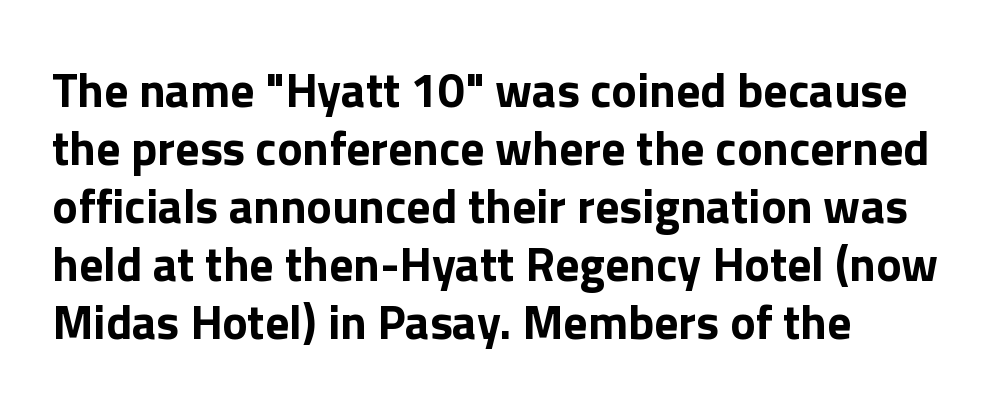
The image shows 48 px bold sans-serif type, upright; set left-aligned, line spacing 1.21x, normal letter spacing, not underlined; a medium x-height.
